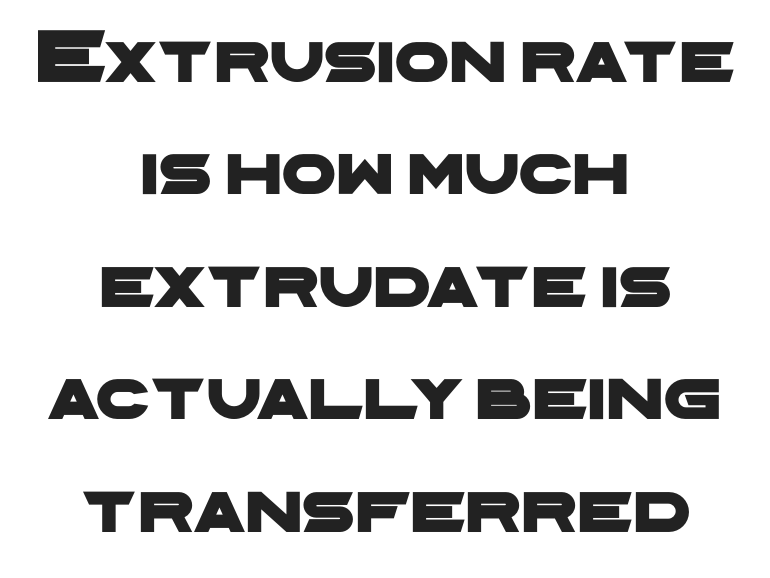
Q: Is the typeface a serif or a sans-serif typeface? A: Sans-serif.
Q: Is the text underlined? A: No.
Q: How is the paragraph aligned? A: Centered.
Q: Is the spacing between letters normal or unusually wide? A: Normal.
Q: Is the spacing between lines tight, normal or loose? A: Normal.
Q: Width (condensed, normal, or wide)? A: Wide.
Q: Stroke contrast? A: Low.
Q: x-height? A: Medium.
Q: Monospaced? A: No.
